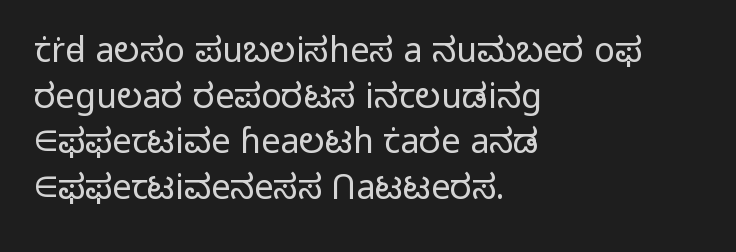
{"serif": "no", "italic": "no", "bold": "no", "weight": "light", "width": "normal", "stroke_contrast": "low", "x_height": "medium", "monospaced": "no", "underline": "no", "align": "left", "line_spacing": "normal", "line_spacing_ratio": 1.34, "letter_spacing": "normal", "letter_spacing_em": 0.0, "glyph_px": 34}
